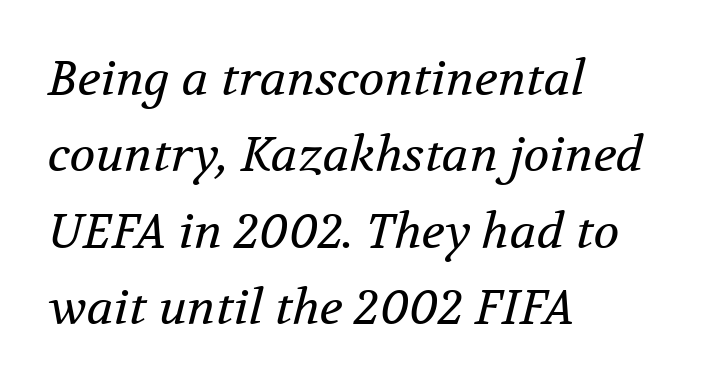
Is this a sans? No — the strokes have serifs. Does the lettering tilt? It does — this is italic. This sample has the flowing, uneven cadence of proportional lettering. These glyphs show unthickened strokes, regular width or finer.
